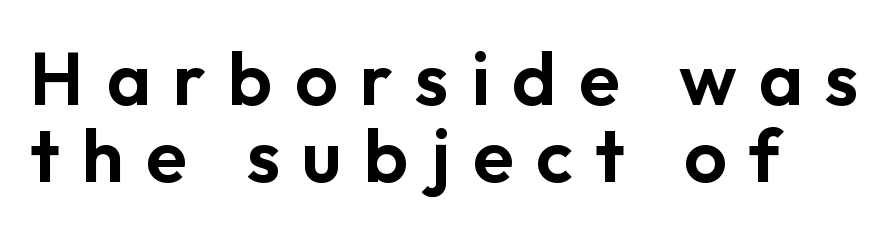
{"serif": "no", "italic": "no", "width": "normal", "stroke_contrast": "low", "x_height": "medium", "monospaced": "no", "underline": "no", "line_spacing": "tight", "line_spacing_ratio": 1.03, "letter_spacing": "wide", "letter_spacing_em": 0.3, "glyph_px": 75}
